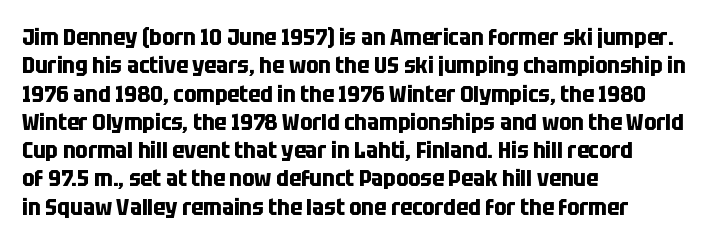
Q: Is the text bold? A: Yes.
Q: Is the text italic (slanted)? A: No, it is upright.
Q: Is the text underlined? A: No.
Q: How is the paragraph aligned? A: Left-aligned.
Q: Is the spacing between letters normal or unusually wide? A: Normal.
